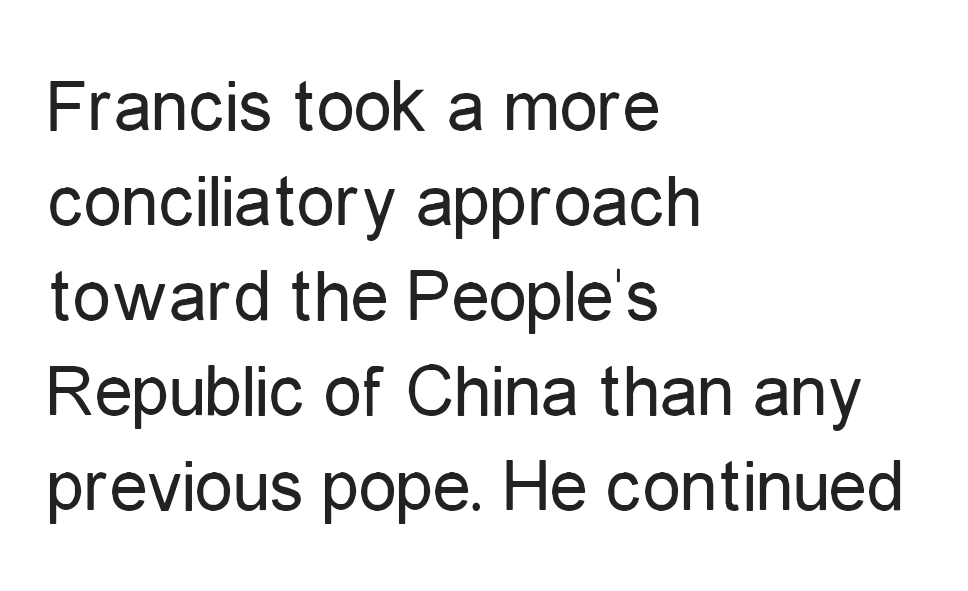
The image shows 76 px regular-weight, condensed sans-serif type, upright; set left-aligned, normal line spacing (1.25x), normal letter spacing, not underlined; low stroke contrast and a medium x-height.
